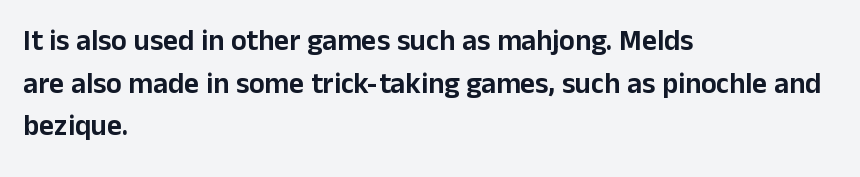
{"serif": "no", "italic": "no", "width": "normal", "stroke_contrast": "low", "x_height": "medium", "monospaced": "no", "underline": "no", "align": "left", "line_spacing": "normal", "line_spacing_ratio": 1.47, "letter_spacing": "normal", "letter_spacing_em": 0.0, "glyph_px": 29}
